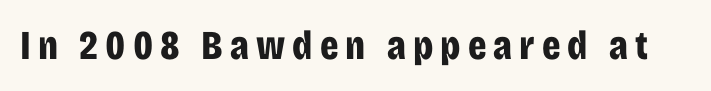
The space directly below the letters is spotless. The glyphs have the mass of a bold cut. Note the varied advance widths — an 'i' is clearly narrower than an 'm'. The face used here is a sans, in the tradition of grotesques and geometrics.
